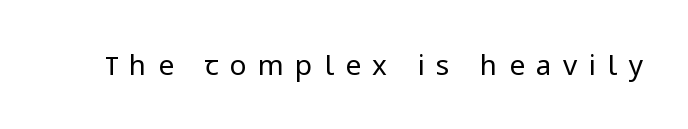
What kind of face is this? One without serifs — a sans. The horizontal fit of the characters is loose and conspicuously gappy. The type sits square on the baseline with zero lean. Check under the words: just untouched page. Is the type heavy? It reads as light-to-regular instead. Looks like regular typesetting: each glyph gets only the width it needs.
